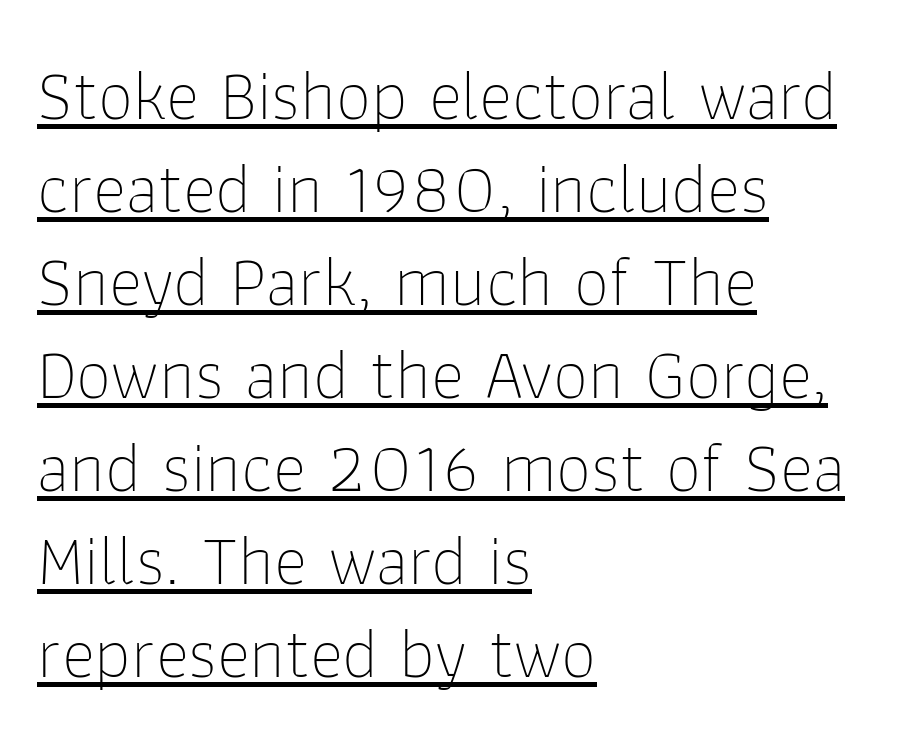
Do the characters align in a grid? No, the font is proportional. Is the block centered? No — it sits flush against the left margin. Compared with undecorated copy, this sample adds a rule below the words. This is roman type, the default non-slanted kind.
